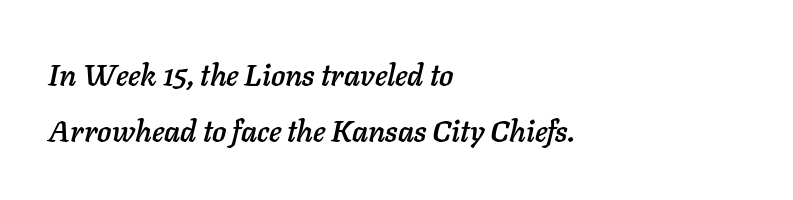
The image shows 30 px text type, italic (leaning right); set left-aligned, line spacing 1.88x, normal letter spacing, not underlined; low stroke contrast and a medium x-height.
